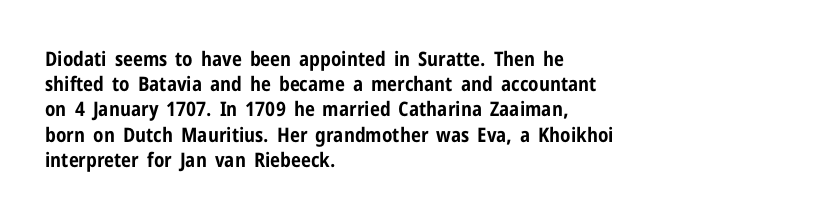
Q: Is the text bold? A: Yes.
Q: Is the text italic (slanted)? A: No, it is upright.
Q: Is the text underlined? A: No.
Q: How is the paragraph aligned? A: Left-aligned.
Q: Is the spacing between letters normal or unusually wide? A: Normal.
Q: Is the spacing between lines tight, normal or loose? A: Normal.
